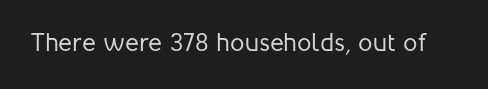
The image shows 26 px text type, upright; set normal letter spacing, not underlined.
